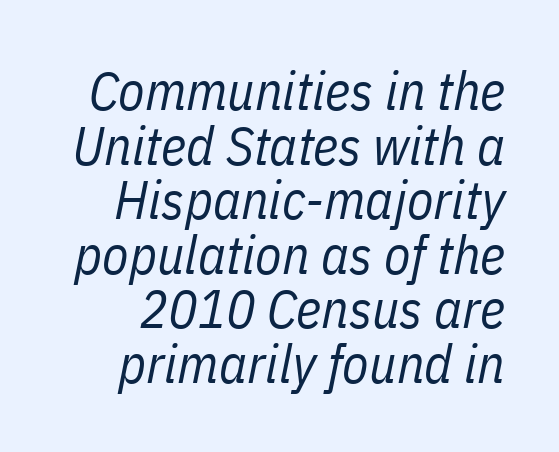
{"italic": "yes", "lean": "right", "slant_degrees": 11, "bold": "no", "weight": "regular", "width": "condensed", "stroke_contrast": "low", "x_height": "medium", "monospaced": "no", "underline": "no", "line_spacing": "tight", "line_spacing_ratio": 1.01, "letter_spacing": "normal", "letter_spacing_em": 0.0, "glyph_px": 54}
